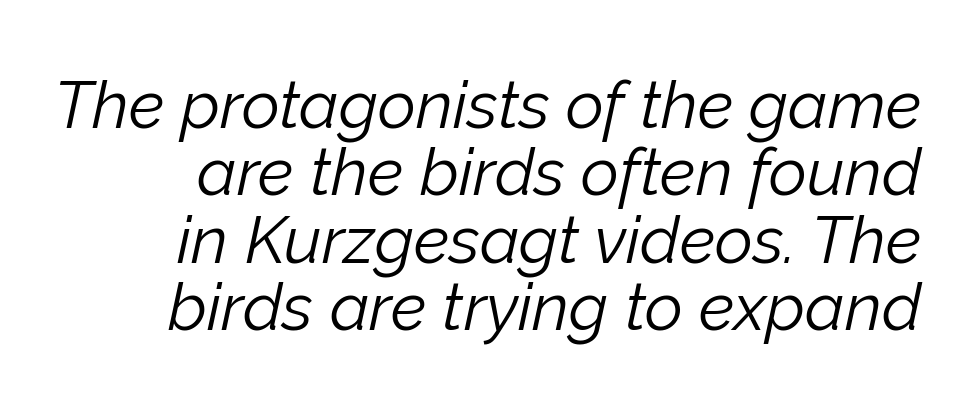
There is no visible air inserted between adjacent glyphs. You can tell it's italic because the verticals aren't actually vertical. Bare-footed words on every line. Weight: in the light-to-regular range. This block would grow much taller if given ordinary leading; it's compressed now. You could not count columns in this text — the font is proportionally spaced.
